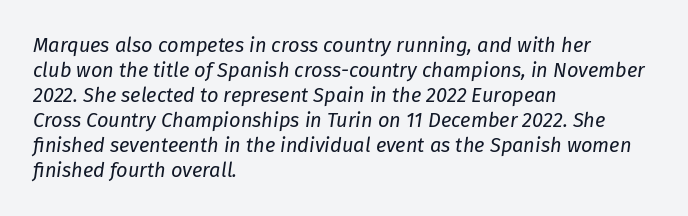
The image shows 20 px text type, italic (leaning right); set left-aligned, normal line spacing (1.25x), normal letter spacing, not underlined.
